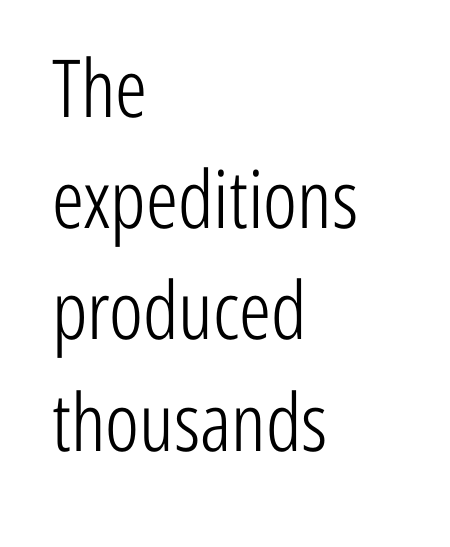
Q: Is the text bold? A: No.
Q: Is the text italic (slanted)? A: No, it is upright.
Q: Is the typeface a serif or a sans-serif typeface? A: Sans-serif.
Q: Is the text underlined? A: No.
Q: How is the paragraph aligned? A: Left-aligned.
Q: Is the spacing between letters normal or unusually wide? A: Normal.
Q: Is the spacing between lines tight, normal or loose? A: Normal.
Q: Width (condensed, normal, or wide)? A: Condensed.
Q: Stroke contrast? A: Low.
Q: x-height? A: Medium.
Q: Monospaced? A: No.
